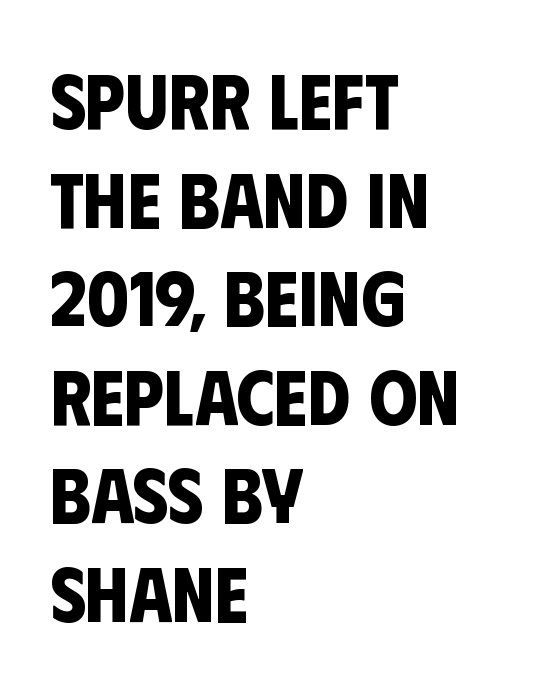
Each glyph is drawn with heavy, bold strokes. Check the space under the baseline: it is left empty. Leading matches the norm, producing a regular column. Compared with a centered layout, this one pins lines to the left instead.
